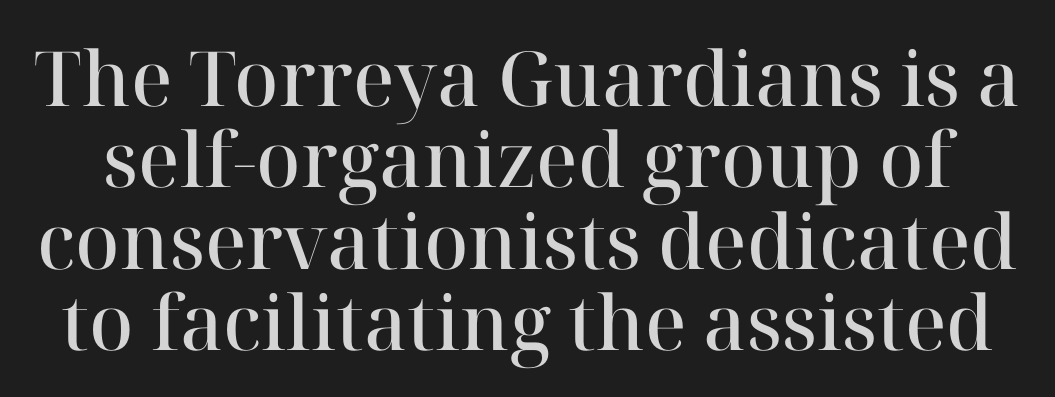
The image shows 76 px semibold serif type, upright; set tight line spacing (1.07x), normal letter spacing, not underlined; high stroke contrast and a medium x-height.
